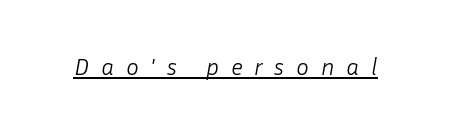
Q: Is the text bold? A: No.
Q: Is the text italic (slanted)? A: Yes, it leans right by about 10 degrees.
Q: Is the text underlined? A: Yes.
Q: Is the spacing between letters normal or unusually wide? A: Unusually wide.
